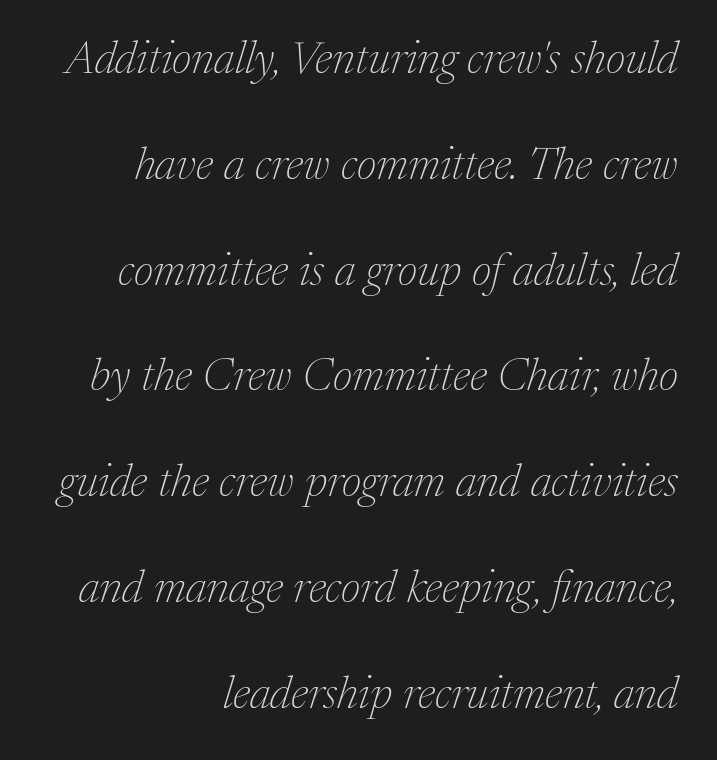
This block would shrink considerably if given ordinary leading; it's expanded now. You could not count columns in this text — the font is proportionally spaced. Lines of text with bare space underneath. Style check: oblique. Each stroke keeps to a modest, everyday thickness or less. Between one letter and the next there's only the usual sliver of space.
